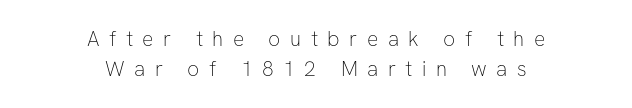
The foot of each line stays bare and open. Spacing between characters has been opened up far beyond the box default. Alignment: centered. Is the stroke heavy? The answer is a plain regular-or-lighter. This sample uses an upright cut, with every glyph sitting square on the baseline. Honestly, the row spacing looks completely unremarkable.
